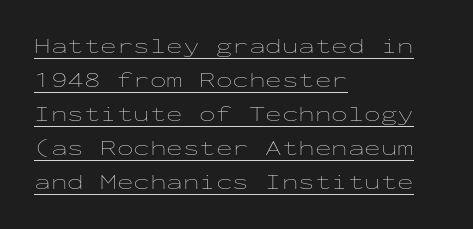
Q: Is the text bold? A: No.
Q: Is the text italic (slanted)? A: No, it is upright.
Q: Is the text underlined? A: Yes.
Q: How is the paragraph aligned? A: Left-aligned.
Q: Is the spacing between letters normal or unusually wide? A: Normal.
Q: Is the spacing between lines tight, normal or loose? A: Normal.
